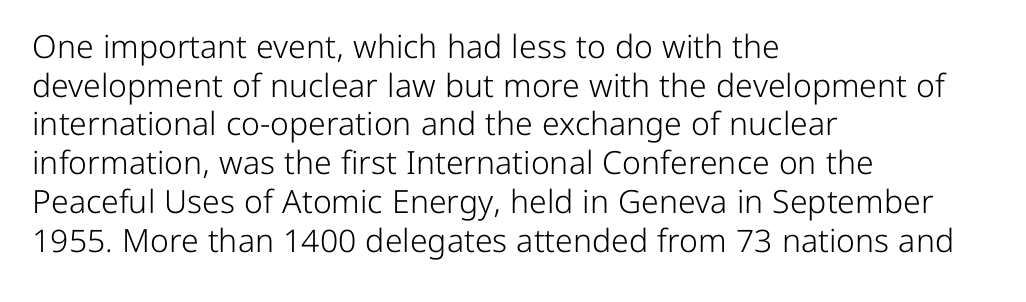
The image shows 32 px light sans-serif type, upright; set left-aligned, line spacing 1.21x, normal letter spacing, not underlined; low stroke contrast and a medium x-height.
